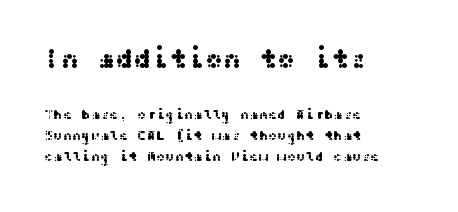
Bigger letters appear in the top chunk; the bottom chunk is reduced. The compositor pushed each line to the left boundary. You can tell it's not italic because the verticals are truly vertical. The face used here is rendered with its standard letterfit. Does the leading feel generous? No, just average.
